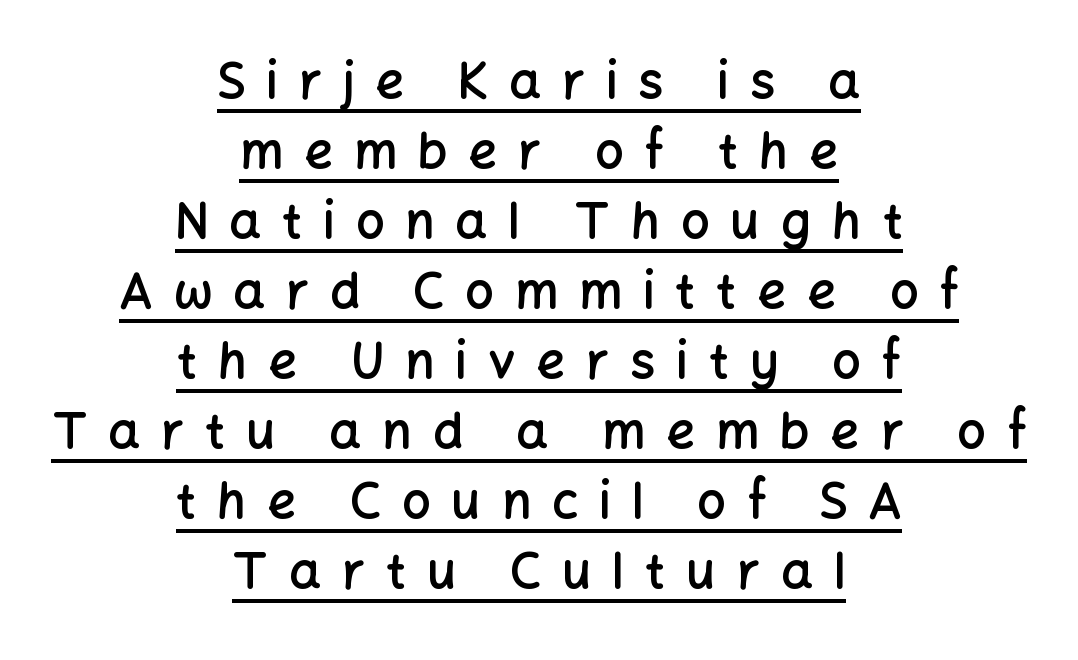
{"serif": "no", "italic": "no", "bold": "semi", "weight": "semibold", "width": "normal", "stroke_contrast": "low", "x_height": "medium", "monospaced": "no", "underline": "yes", "align": "center", "line_spacing": "normal", "line_spacing_ratio": 1.4, "letter_spacing": "wide", "letter_spacing_em": 0.42, "glyph_px": 50}
